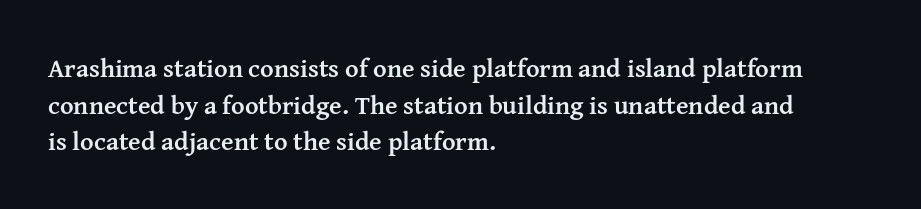
The image shows 26 px bold type, upright; set left-aligned, normal line spacing (1.41x), normal letter spacing, not underlined.
